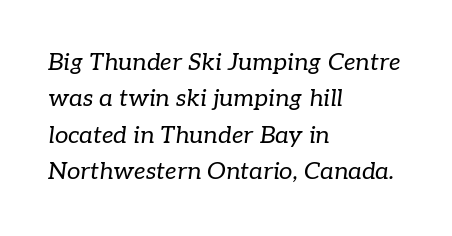
The image shows 24 px text type, italic (leaning right); set left-aligned, normal line spacing (1.52x), normal letter spacing, not underlined.
